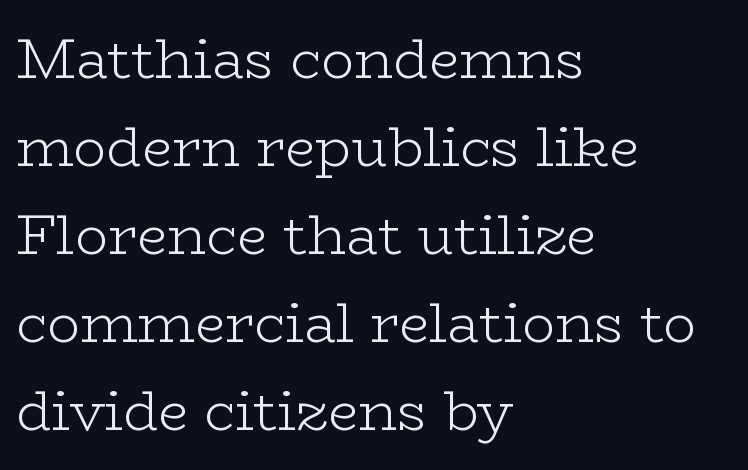
The image shows 55 px light, wide serif type, upright; set left-aligned, normal line spacing (1.6x), normal letter spacing, not underlined; low stroke contrast and a medium x-height.
